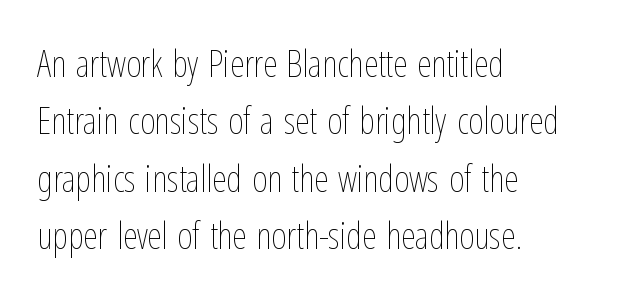
{"italic": "no", "bold": "no", "weight": "thin", "width": "condensed", "stroke_contrast": "low", "x_height": "medium", "monospaced": "no", "underline": "no", "align": "left", "line_spacing": "normal", "line_spacing_ratio": 1.55, "letter_spacing": "normal", "letter_spacing_em": 0.0, "glyph_px": 37}
